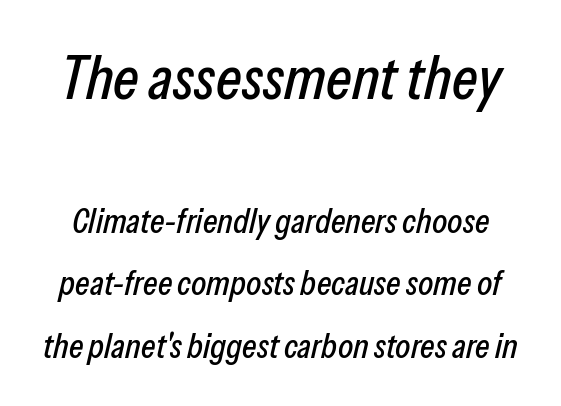
The letters are slanted; this is an italic face. Each letter keeps its own natural width here, so spacing adapts to shape. This sample uses plain, unmodified letter spacing. A student would notice the top passage is typeset larger than what follows. The strip under each line holds only bare page.
